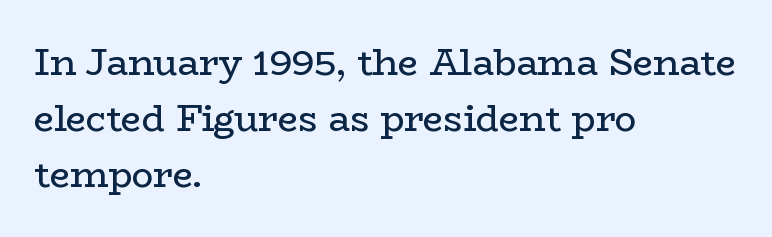
The image shows 36 px regular-weight, wide serif type, upright; set left-aligned, normal line spacing (1.55x), normal letter spacing, not underlined; low stroke contrast and a medium x-height.
